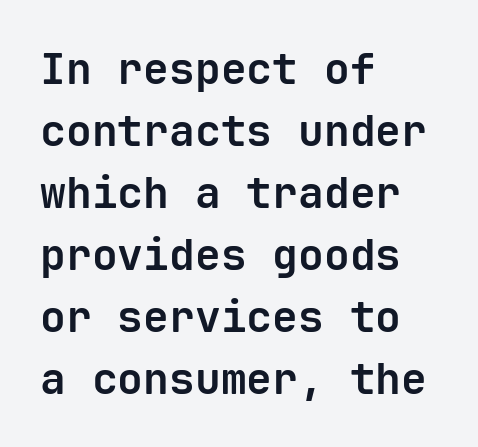
The specimen reads as upright at a glance. Regarding serifs, this sample does without them. Think of a typewriter: that constant character pitch is what you see here. Each glyph is drawn with heavy, bold strokes. The space beneath each line is pristine and unruled. Does extra space separate the letters? No, they use regular spacing.
